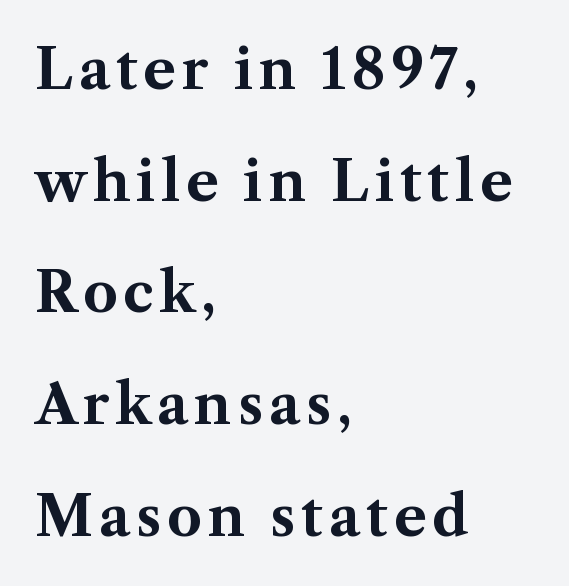
Q: Is the text bold? A: Yes.
Q: Is the text italic (slanted)? A: No, it is upright.
Q: Is the typeface a serif or a sans-serif typeface? A: Serif.
Q: Is the text underlined? A: No.
Q: How is the paragraph aligned? A: Left-aligned.
Q: Is the spacing between lines tight, normal or loose? A: Loose.
Q: Width (condensed, normal, or wide)? A: Normal.
Q: Stroke contrast? A: Medium.
Q: x-height? A: Medium.
Q: Monospaced? A: No.
